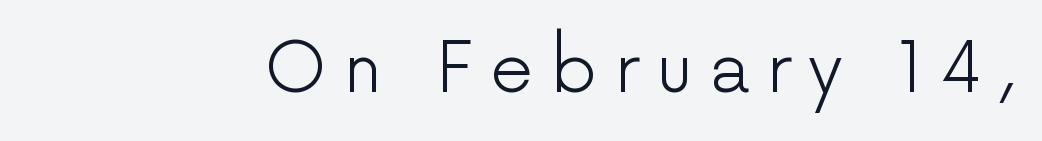
{"serif": "no", "italic": "no", "bold": "no", "weight": "light", "width": "normal", "stroke_contrast": "low", "x_height": "medium", "monospaced": "no", "underline": "no", "letter_spacing": "wide", "letter_spacing_em": 0.24, "glyph_px": 69}
